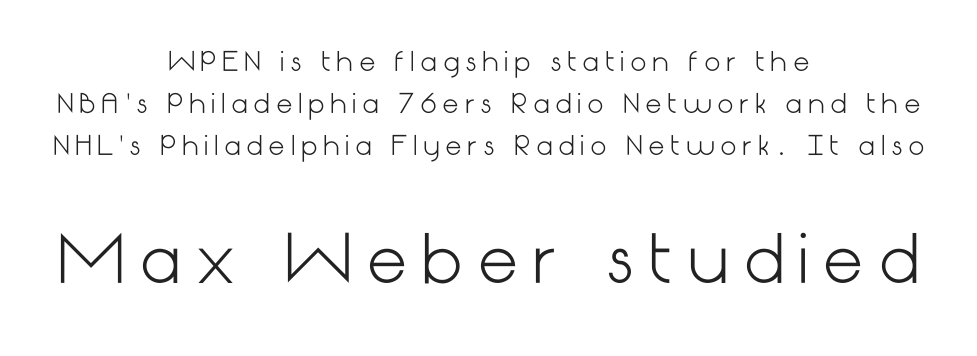
Q: Is the text bold? A: No.
Q: Is the text italic (slanted)? A: No, it is upright.
Q: Is the typeface a serif or a sans-serif typeface? A: Sans-serif.
Q: Is the text underlined? A: No.
Q: How is the paragraph aligned? A: Centered.
Q: Is the spacing between letters normal or unusually wide? A: Unusually wide.
Q: Is the spacing between lines tight, normal or loose? A: Normal.
Q: Which block of text is set in a larger size, the first (top) or the second (bottom)? A: The second (bottom) one.
Q: Width (condensed, normal, or wide)? A: Normal.
Q: Stroke contrast? A: Low.
Q: x-height? A: Medium.
